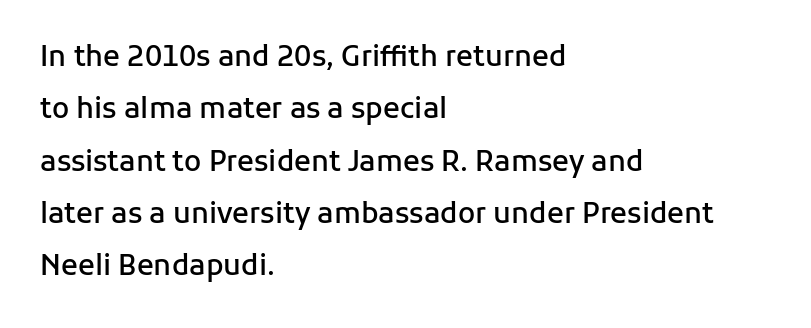
{"serif": "no", "italic": "no", "bold": "semi", "weight": "semibold", "width": "normal", "stroke_contrast": "low", "x_height": "medium", "monospaced": "no", "underline": "no", "align": "left", "line_spacing_ratio": 1.87, "letter_spacing": "normal", "letter_spacing_em": 0.0, "glyph_px": 28}
